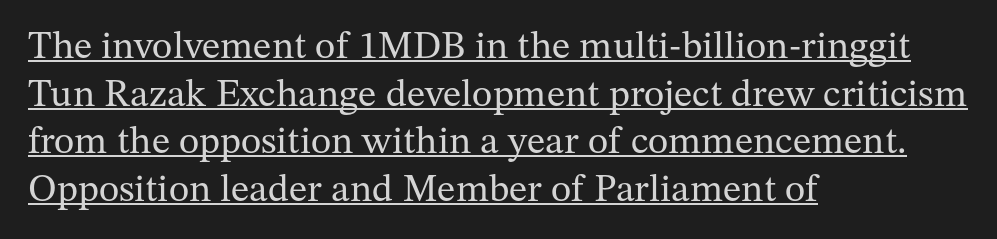
{"serif": "yes", "italic": "no", "bold": "no", "weight": "regular", "width": "normal", "stroke_contrast": "medium", "x_height": "medium", "monospaced": "no", "underline": "yes", "align": "left", "line_spacing_ratio": 1.22, "letter_spacing": "normal", "letter_spacing_em": 0.0, "glyph_px": 39}
